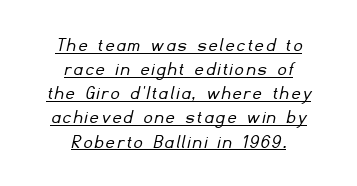
Very little white space separates one row of letters from the next. Neither beginnings nor endings align; midpoints do. Stroke mass is kept to a normal reading level or below. Compared with undecorated copy, this sample adds a rule below the words.
